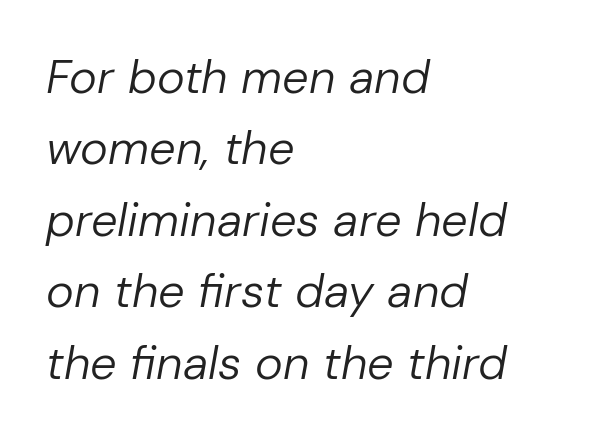
Is the letter spacing exaggerated? No — it looks like the ordinary default. Only glyphs here, with clear space below each row. Think of a printed novel: that variable character pitch is what you see here. Does the copy run flush right? No — it runs flush left. The passage shown leans; its letterforms are oblique. Regular leading.
